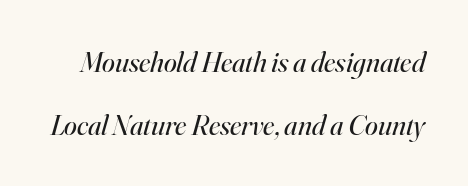
A typesetter would call this proportional, since set widths differ per character. Does extra space separate the letters? No, they use regular spacing. You can tell from the footed stems that serif type was used. Weight: not bold — regular or lighter.
